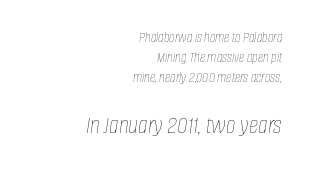
{"italic": "yes", "lean": "right", "slant_degrees": 8, "bold": "no", "underline": "no", "align": "right", "line_spacing": "normal", "line_spacing_ratio": 1.33, "letter_spacing": "normal", "letter_spacing_em": 0.0, "larger_block": "second", "size_ratio": 1.73, "glyph_px": 26}
